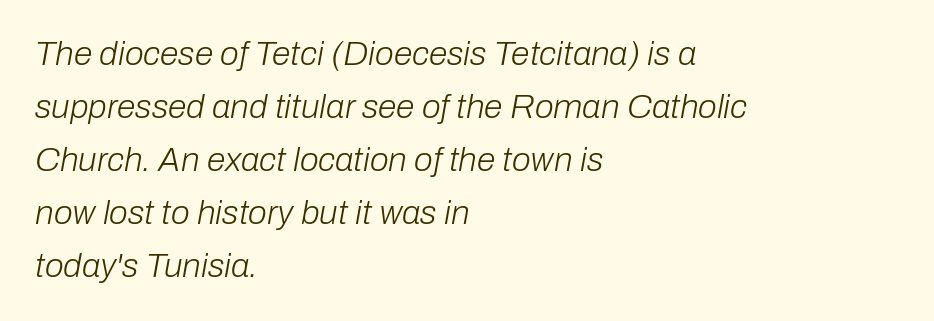
The image shows 34 px light type, italic (leaning right); set left-aligned, normal line spacing (1.56x), normal letter spacing, not underlined; low stroke contrast and a medium x-height.
